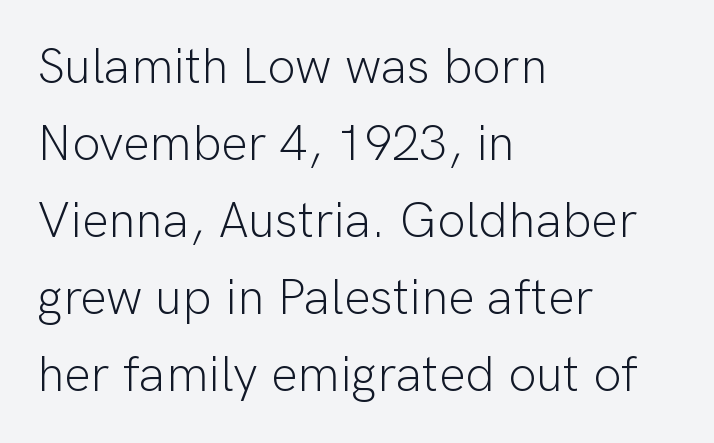
Q: Is the text bold? A: No.
Q: Is the text italic (slanted)? A: No, it is upright.
Q: Is the typeface a serif or a sans-serif typeface? A: Sans-serif.
Q: Is the text underlined? A: No.
Q: How is the paragraph aligned? A: Left-aligned.
Q: Is the spacing between letters normal or unusually wide? A: Normal.
Q: Is the spacing between lines tight, normal or loose? A: Normal.
Q: Width (condensed, normal, or wide)? A: Normal.
Q: Stroke contrast? A: Low.
Q: x-height? A: Medium.
Q: Monospaced? A: No.
